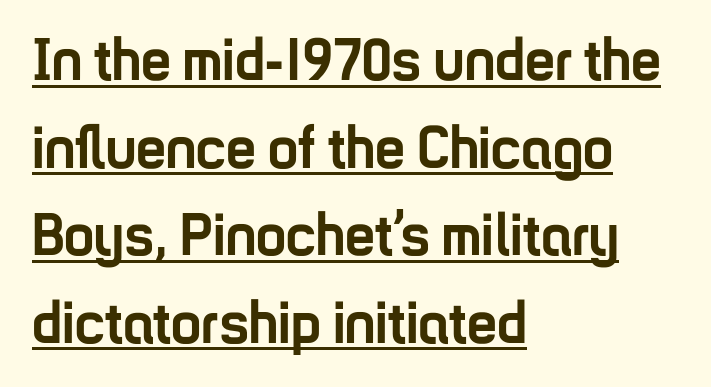
The horizontal fit of the characters is conventional and even. Notice how descenders clear the ascenders below comfortably — that's standard leading. A typesetter would call this proportional, since set widths differ per character. Nope, not italic — everything's standing straight. The passage shown is underscored from start to finish. The passage shown is typeset with a sans-serif family.
